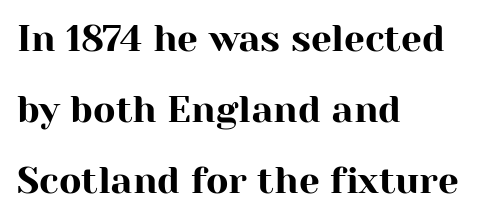
The image shows 37 px serif type, upright; set left-aligned, loose line spacing (1.92x), normal letter spacing, not underlined; high stroke contrast and a medium x-height.
